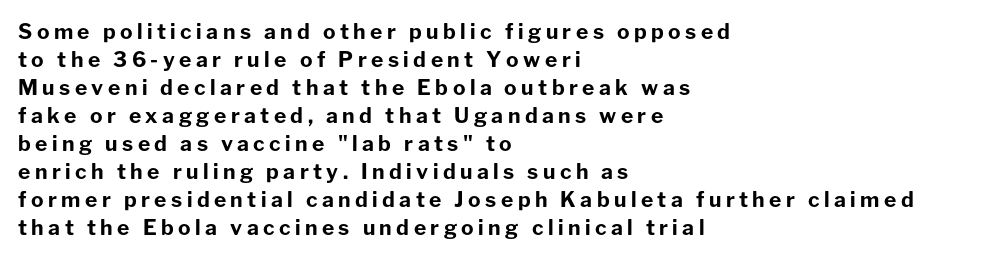
Q: Is the text bold? A: Yes.
Q: Is the text italic (slanted)? A: No, it is upright.
Q: Is the text underlined? A: No.
Q: How is the paragraph aligned? A: Left-aligned.
Q: Is the spacing between letters normal or unusually wide? A: Unusually wide.
Q: Is the spacing between lines tight, normal or loose? A: Normal.
